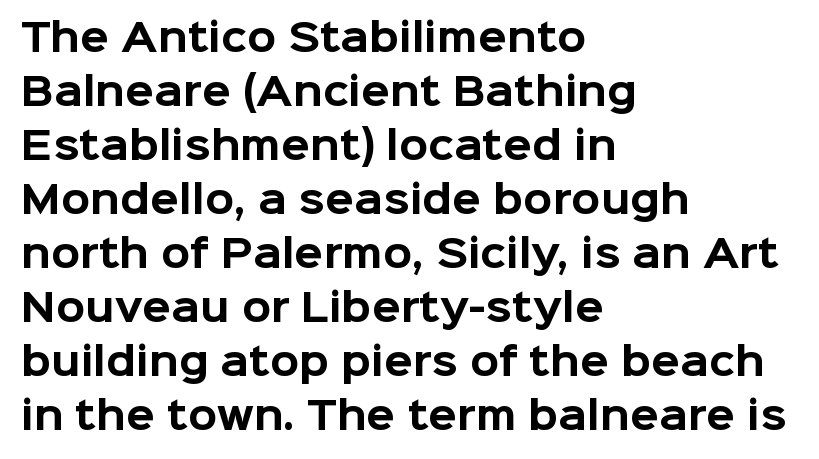
Italic? Not at all — the glyphs are vertical. Here the glyphs are tracked normally, forming tight word shapes. Is this a sans? Yes — the strokes have no serifs. Decoration check: the copy has no underline. The rendering anchors every line to the left-hand side. Proportional: the letters do not fall into vertical columns.
